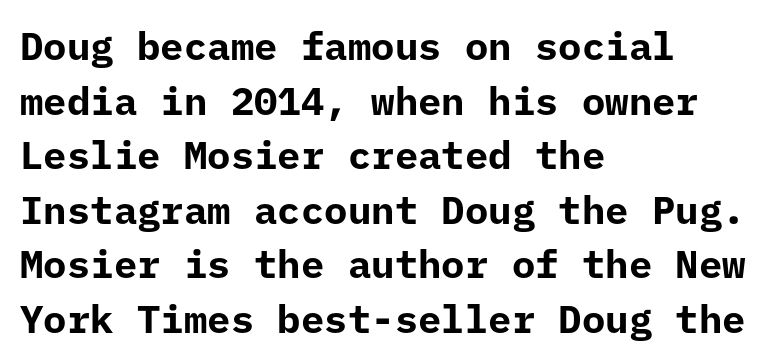
A dark, heavy texture on the line: the type is bold. In terms of letterspacing, this is plain default setting. This rendering uses left alignment, leaving the right contour irregular. Each letter, wide or thin by design, is forced into the same width here.
